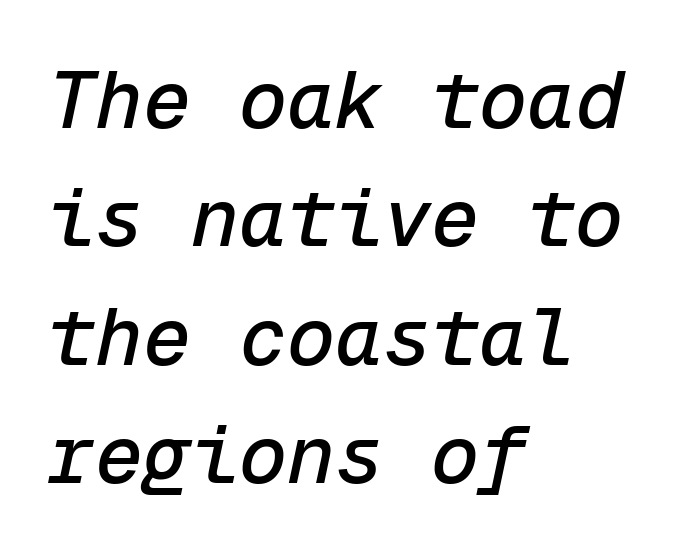
Does the leading feel generous? No, just average. The letters march in equal steps, a hallmark of fixed-pitch type. The gap between lines stays unmarked. Posture: slanted. Words appear dense and cohesive because spacing is normal.
